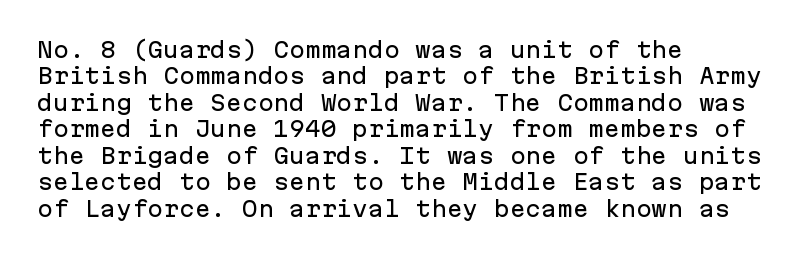
The image shows 21 px text type, upright; set left-aligned, normal line spacing (1.26x), normal letter spacing, not underlined.
